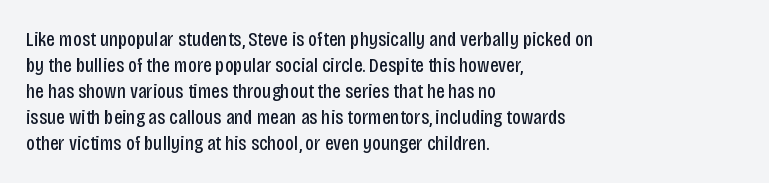
The image shows 21 px text type, upright; set left-aligned, line spacing 1.24x, normal letter spacing, not underlined.
